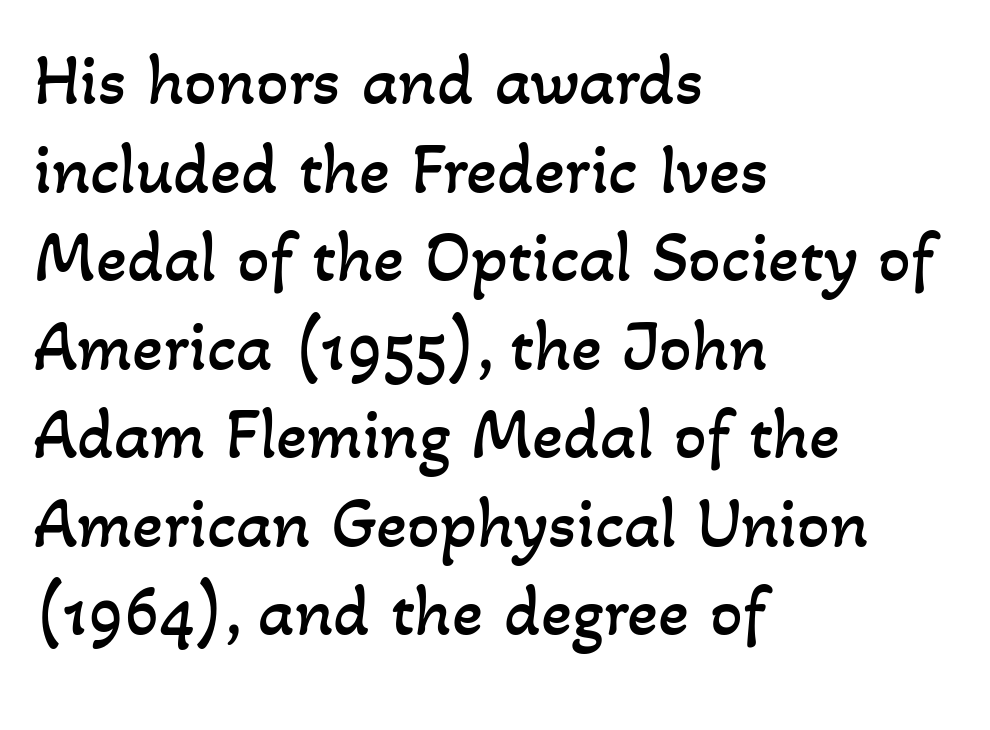
The image shows 72 px regular-weight type; set left-aligned, line spacing 1.23x, normal letter spacing, not underlined; low stroke contrast and a small x-height.
